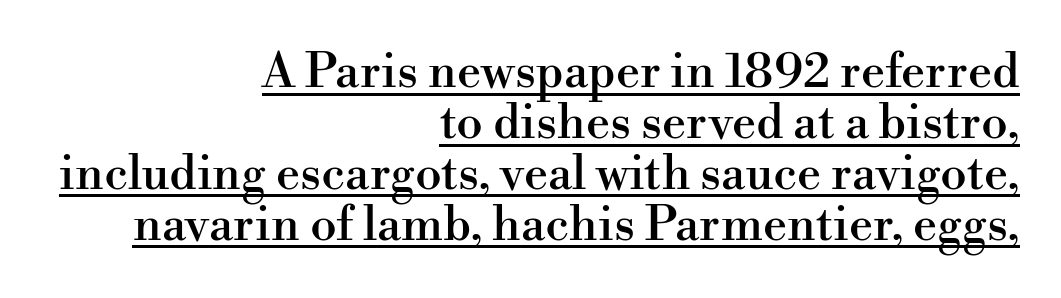
Q: Is the text italic (slanted)? A: No, it is upright.
Q: Is the typeface a serif or a sans-serif typeface? A: Serif.
Q: Is the text underlined? A: Yes.
Q: How is the paragraph aligned? A: Right-aligned.
Q: Is the spacing between letters normal or unusually wide? A: Normal.
Q: Is the spacing between lines tight, normal or loose? A: Tight.
Q: Width (condensed, normal, or wide)? A: Normal.
Q: Stroke contrast? A: High.
Q: x-height? A: Small.
Q: Monospaced? A: No.
